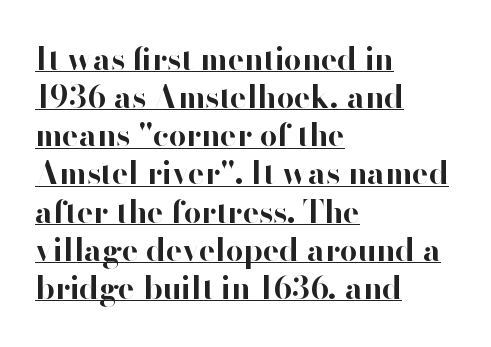
In terms of letterspacing, this is plain default setting. A full-strength bold gives these letters their thick strokes. If you drew a ruler down the left edge, every line would touch it. Looks like someone drew a line under every word here. To sum up the face: it is a sans, with no serifs.
